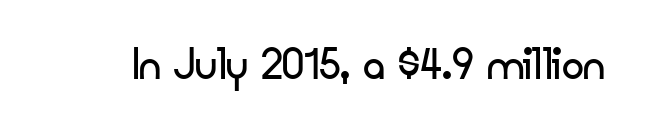
{"serif": "no", "italic": "no", "bold": "no", "weight": "regular", "width": "normal", "stroke_contrast": "low", "x_height": "small", "monospaced": "no", "underline": "no", "letter_spacing": "normal", "letter_spacing_em": 0.0, "glyph_px": 55}
